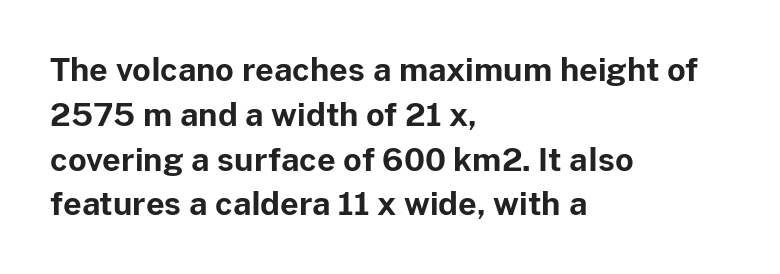
The image shows 32 px bold sans-serif type, upright; set left-aligned, normal line spacing (1.4x), normal letter spacing, not underlined; low stroke contrast and a medium x-height.
